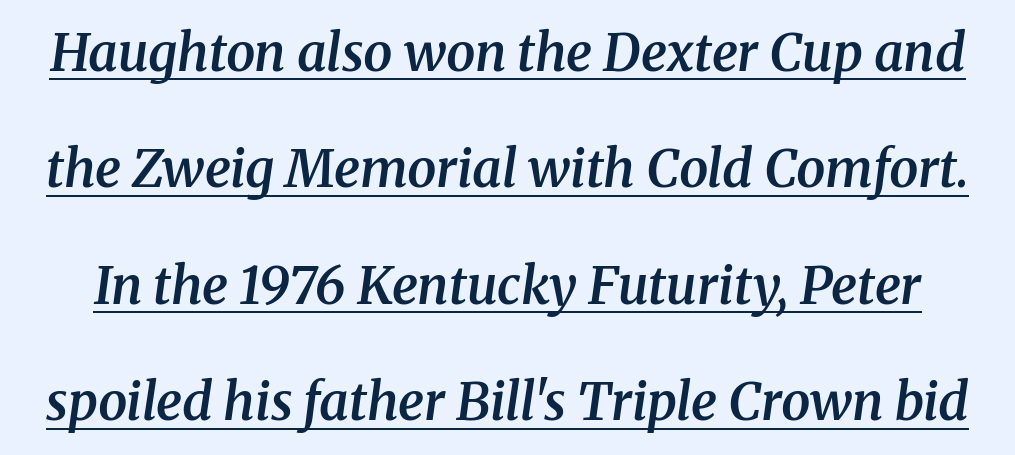
{"serif": "yes", "italic": "yes", "lean": "right", "slant_degrees": 8, "bold": "semi", "weight": "semibold", "width": "normal", "stroke_contrast": "medium", "x_height": "medium", "monospaced": "no", "underline": "yes", "line_spacing": "loose", "line_spacing_ratio": 2.24, "letter_spacing": "normal", "letter_spacing_em": 0.0, "glyph_px": 52}
